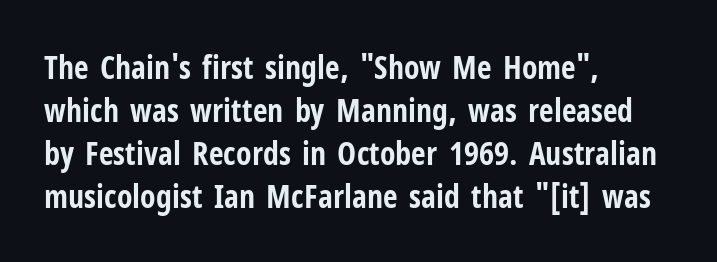
Q: Is the text bold? A: Yes.
Q: Is the text italic (slanted)? A: No, it is upright.
Q: Is the typeface a serif or a sans-serif typeface? A: Sans-serif.
Q: Is the text underlined? A: No.
Q: How is the paragraph aligned? A: Left-aligned.
Q: Is the spacing between letters normal or unusually wide? A: Normal.
Q: Is the spacing between lines tight, normal or loose? A: Normal.
Q: Width (condensed, normal, or wide)? A: Condensed.
Q: Stroke contrast? A: Low.
Q: x-height? A: Medium.
Q: Monospaced? A: No.
